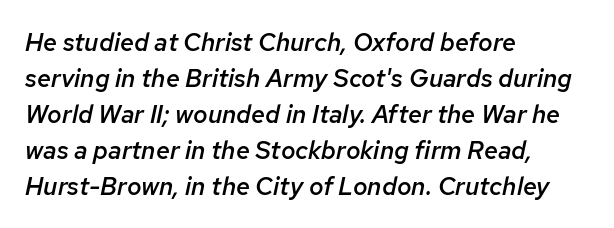
The image shows 25 px text type, italic (leaning right); set left-aligned, normal line spacing (1.44x), normal letter spacing, not underlined.
